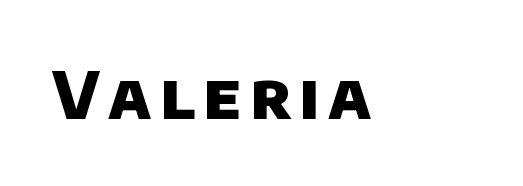
Q: Is the text bold? A: Yes.
Q: Is the typeface a serif or a sans-serif typeface? A: Sans-serif.
Q: Is the text underlined? A: No.
Q: Width (condensed, normal, or wide)? A: Normal.
Q: Stroke contrast? A: Low.
Q: x-height? A: Large.
Q: Monospaced? A: No.
